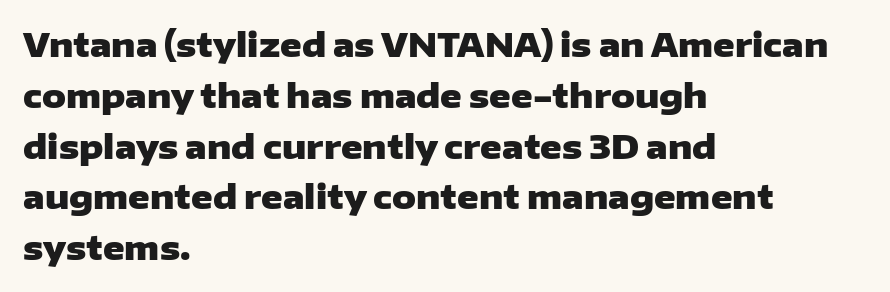
The image shows 33 px heavy, wide sans-serif type, upright; set left-aligned, normal line spacing (1.54x), normal letter spacing, not underlined; low stroke contrast and a medium x-height.
